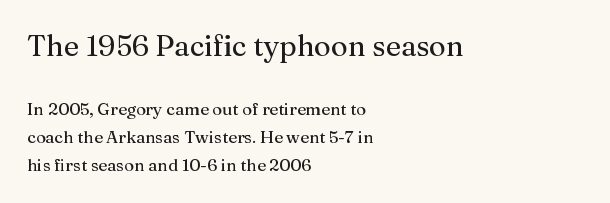
Q: Is the text bold? A: No.
Q: Is the text italic (slanted)? A: No, it is upright.
Q: Is the typeface a serif or a sans-serif typeface? A: Serif.
Q: Is the text underlined? A: No.
Q: How is the paragraph aligned? A: Left-aligned.
Q: Is the spacing between letters normal or unusually wide? A: Normal.
Q: Is the spacing between lines tight, normal or loose? A: Normal.
Q: Which block of text is set in a larger size, the first (top) or the second (bottom)? A: The first (top) one.
Q: Width (condensed, normal, or wide)? A: Normal.
Q: Stroke contrast? A: Medium.
Q: x-height? A: Medium.
Q: Monospaced? A: No.
